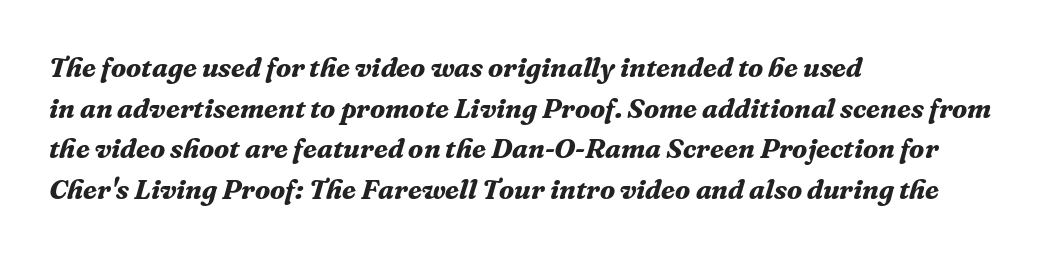
The zone under the glyphs is completely vacant. Line starts are locked; line ends wander. These lines are composed in type with serifs. Notice how the stems are inclined rather than vertical — that's the hallmark of italics. Varying glyph widths throughout — classic text-font behaviour.
